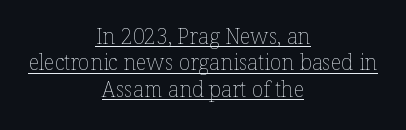
{"italic": "no", "bold": "no", "underline": "yes", "align": "center", "line_spacing": "normal", "line_spacing_ratio": 1.26, "letter_spacing": "normal", "letter_spacing_em": 0.0, "glyph_px": 21}
